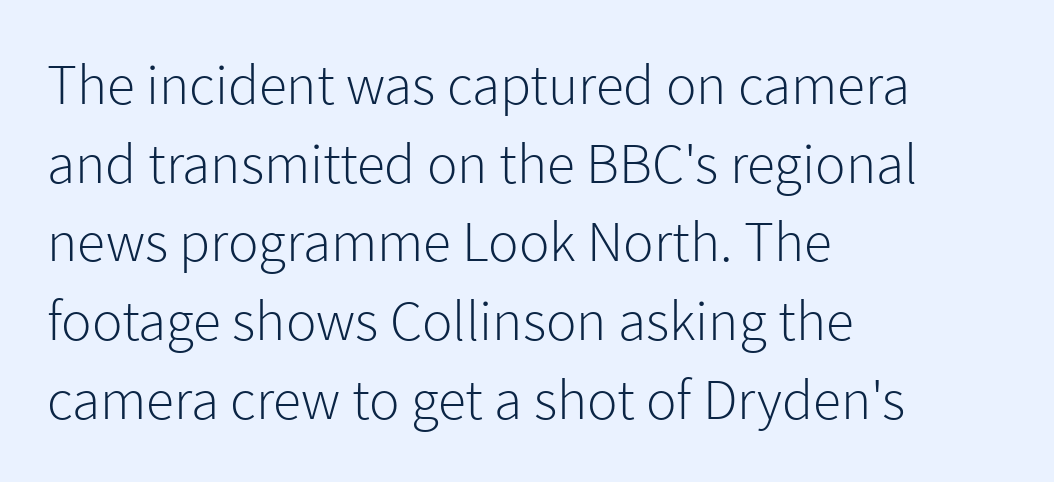
This sample has the flowing, uneven cadence of proportional lettering. The font's upright variant was chosen for this text. Characters follow at the spacing the type designer built in. Is the stroke heavy? The answer is a plain regular-or-lighter. The passage shown is typeset with a sans-serif family. Underline: absent.
